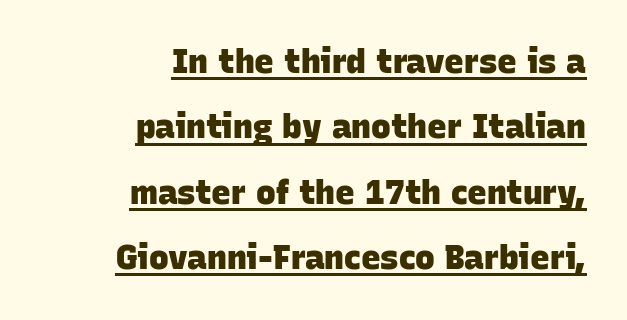
The image shows 33 px heavy sans-serif type; set right-aligned, loose line spacing (1.98x), normal letter spacing, underlined; low stroke contrast and a large x-height.
